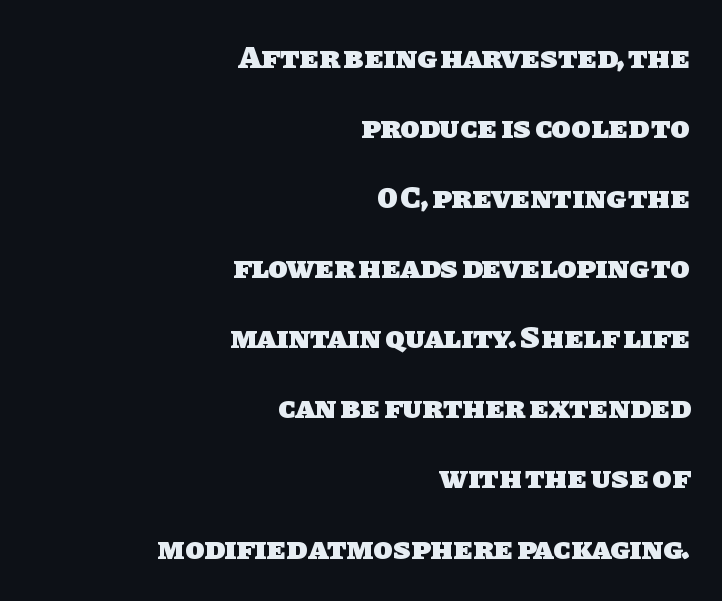
The image shows 32 px heavy sans-serif type; set right-aligned, loose line spacing (2.19x), normal letter spacing, not underlined; low stroke contrast and a large x-height.
